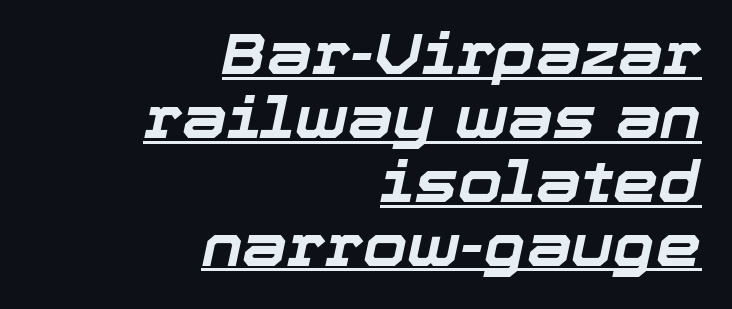
Q: Is the text bold? A: Yes.
Q: Is the text italic (slanted)? A: Yes, it leans right by about 12 degrees.
Q: Is the text underlined? A: Yes.
Q: How is the paragraph aligned? A: Right-aligned.
Q: Is the spacing between letters normal or unusually wide? A: Normal.
Q: Is the spacing between lines tight, normal or loose? A: Tight.
Q: Width (condensed, normal, or wide)? A: Normal.
Q: Stroke contrast? A: Low.
Q: x-height? A: Medium.
Q: Monospaced? A: No.
